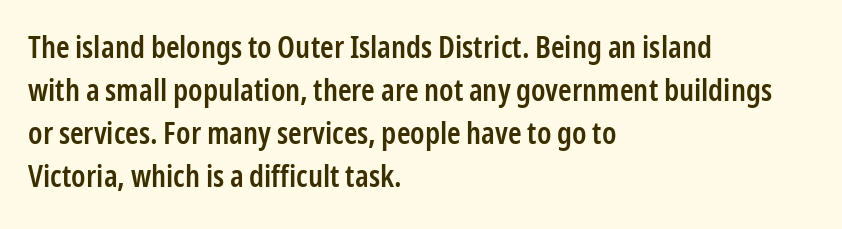
Typesetter's note: demi weight, one step under bold. The block of text has a typical density, with ordinary space between rows. In CSS terms this would be text-align: left. When letters stand straight like this, we call the style roman or upright. The type family on display is of the sans-serif kind.
